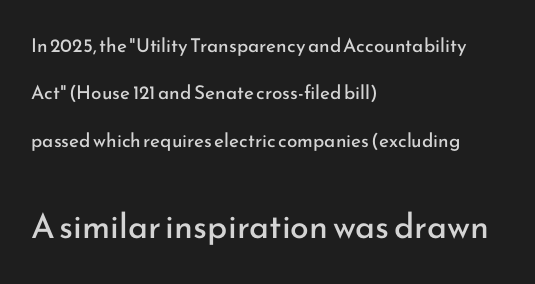
Q: Is the text bold? A: No.
Q: Is the text italic (slanted)? A: No, it is upright.
Q: Is the typeface a serif or a sans-serif typeface? A: Sans-serif.
Q: Is the text underlined? A: No.
Q: How is the paragraph aligned? A: Left-aligned.
Q: Is the spacing between letters normal or unusually wide? A: Normal.
Q: Is the spacing between lines tight, normal or loose? A: Loose.
Q: Which block of text is set in a larger size, the first (top) or the second (bottom)? A: The second (bottom) one.
Q: Width (condensed, normal, or wide)? A: Normal.
Q: Stroke contrast? A: Low.
Q: x-height? A: Small.
Q: Monospaced? A: No.
